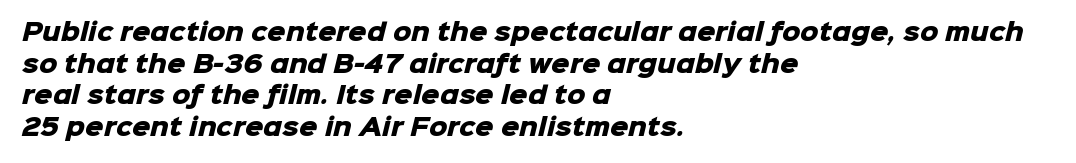
How are the letters spaced? Ordinarily, with no added tracking. Lines of text with bare space underneath. Casual observation: everything's shoved over to the left. Notice how thick the strokes are: this is what a full bold looks like.
